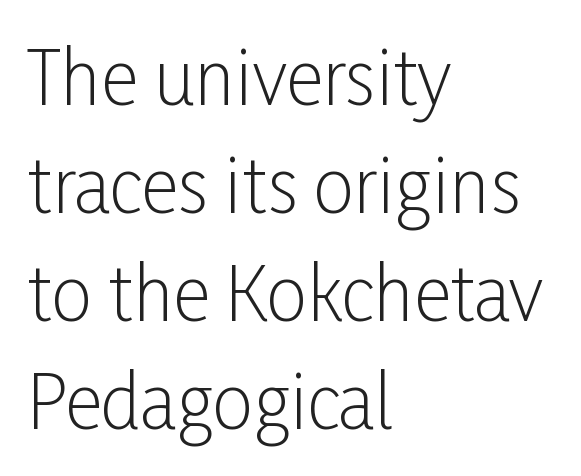
{"serif": "no", "italic": "no", "bold": "no", "weight": "light", "width": "condensed", "stroke_contrast": "low", "x_height": "medium", "monospaced": "no", "underline": "no", "align": "left", "line_spacing": "normal", "line_spacing_ratio": 1.48, "letter_spacing": "normal", "letter_spacing_em": 0.0, "glyph_px": 73}
